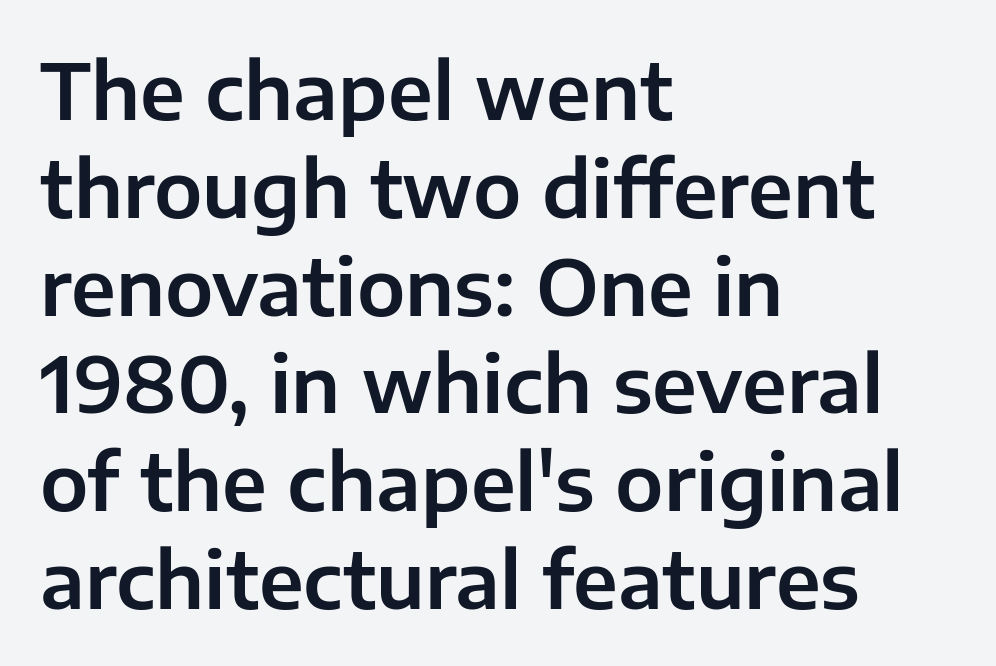
{"serif": "no", "italic": "no", "width": "normal", "stroke_contrast": "low", "x_height": "medium", "monospaced": "no", "underline": "no", "align": "left", "line_spacing": "normal", "line_spacing_ratio": 1.27, "letter_spacing": "normal", "letter_spacing_em": 0.0, "glyph_px": 77}
